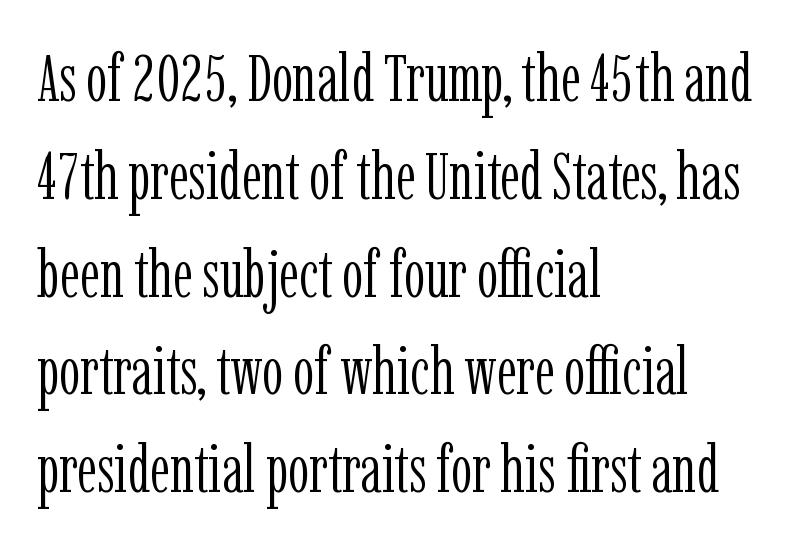
Regarding leading, the lines here are spaced in the standard way. The text was rendered using a seriffed face with decorative stroke endings. The face looks like a standard text weight, possibly lighter. Quick note: not italic, upright.
